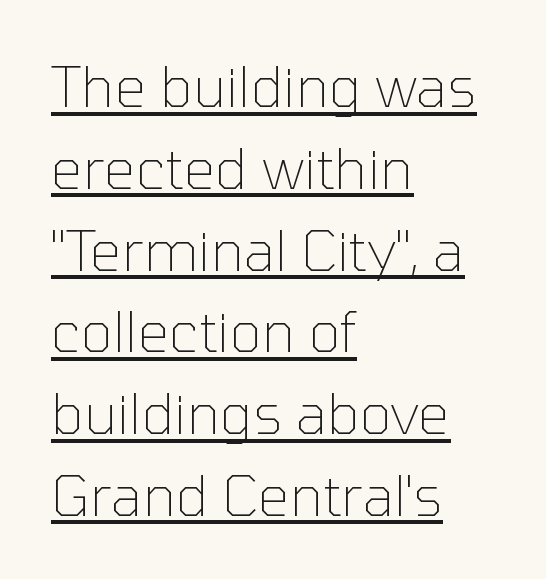
Q: Is the text bold? A: No.
Q: Is the text italic (slanted)? A: No, it is upright.
Q: Is the typeface a serif or a sans-serif typeface? A: Sans-serif.
Q: Is the text underlined? A: Yes.
Q: How is the paragraph aligned? A: Left-aligned.
Q: Is the spacing between letters normal or unusually wide? A: Normal.
Q: Is the spacing between lines tight, normal or loose? A: Normal.
Q: Width (condensed, normal, or wide)? A: Normal.
Q: Stroke contrast? A: Low.
Q: x-height? A: Medium.
Q: Monospaced? A: No.
